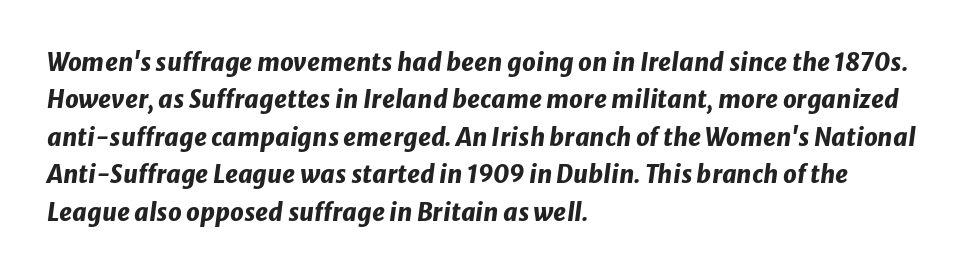
Q: Is the text bold? A: Yes.
Q: Is the text italic (slanted)? A: Yes, it leans right by about 8 degrees.
Q: Is the text underlined? A: No.
Q: How is the paragraph aligned? A: Left-aligned.
Q: Is the spacing between letters normal or unusually wide? A: Normal.
Q: Is the spacing between lines tight, normal or loose? A: Normal.
